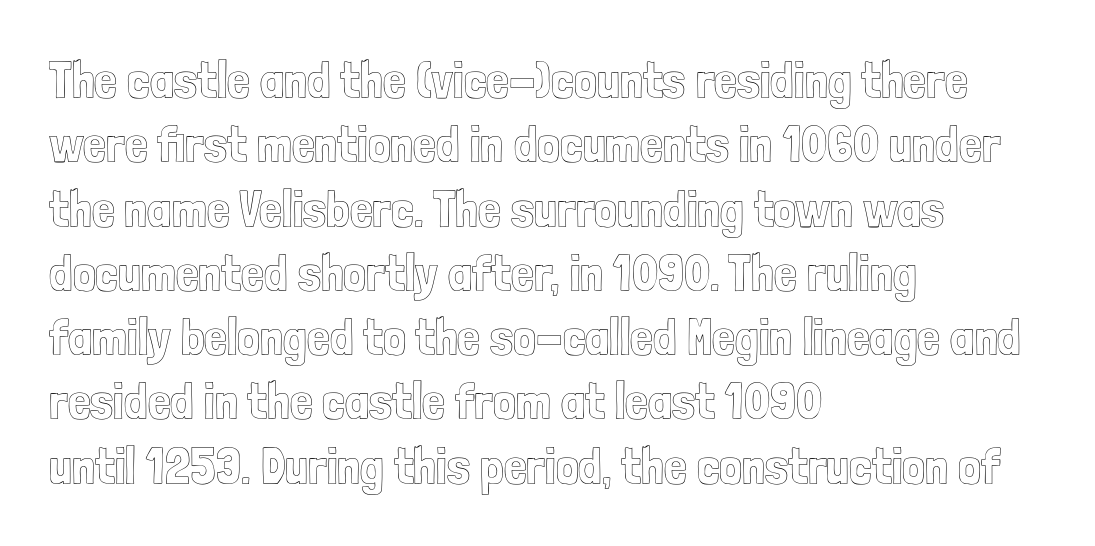
The passage shown is typed in a proportional face where columns would drift. Do the letters lean? They stand straight. All the whitespace from short lines collects on the right. Notice how descenders clear the ascenders below comfortably — that's standard leading.
